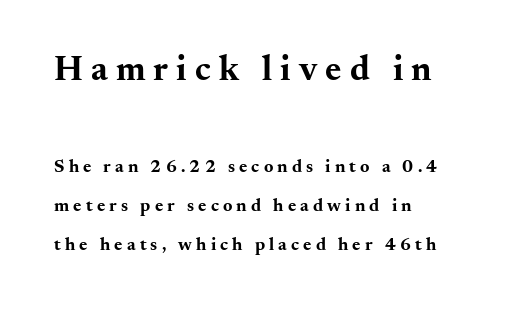
Q: Is the text bold? A: Yes.
Q: Is the text italic (slanted)? A: No, it is upright.
Q: Is the typeface a serif or a sans-serif typeface? A: Serif.
Q: Is the text underlined? A: No.
Q: How is the paragraph aligned? A: Left-aligned.
Q: Is the spacing between letters normal or unusually wide? A: Unusually wide.
Q: Is the spacing between lines tight, normal or loose? A: Loose.
Q: Which block of text is set in a larger size, the first (top) or the second (bottom)? A: The first (top) one.
Q: Width (condensed, normal, or wide)? A: Wide.
Q: Stroke contrast? A: Medium.
Q: x-height? A: Small.
Q: Monospaced? A: No.
